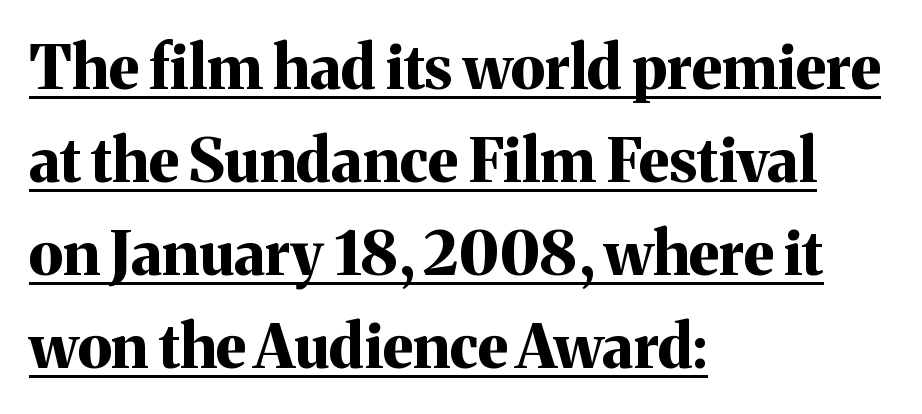
Every letter is thick-stroked: bold, no question. The type family on display is of the serif kind. What stands out about the letter spacing? Nothing — it is the standard amount. The type sits square on the baseline with zero lean. The rendering uses a moderate line-height, typical for paragraphs.
